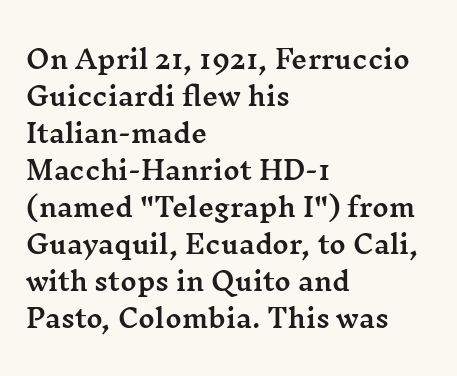
The image shows 25 px text type, upright; set left-aligned, normal line spacing (1.48x), normal letter spacing, not underlined.
